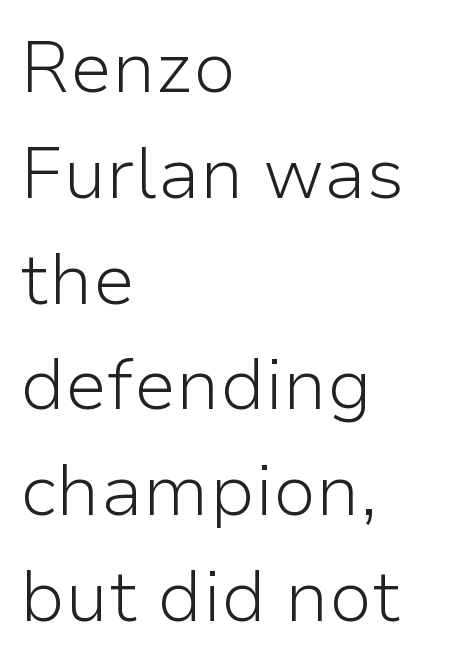
No feet cap the strokes, marking this as sans-serif type. Compared with typical paragraphs, the rows here are spaced about the same. The gaps between neighbouring characters are ordinary and unremarkable. One-word summary of the alignment: left. A typesetter would mark this as roman, not italic.
